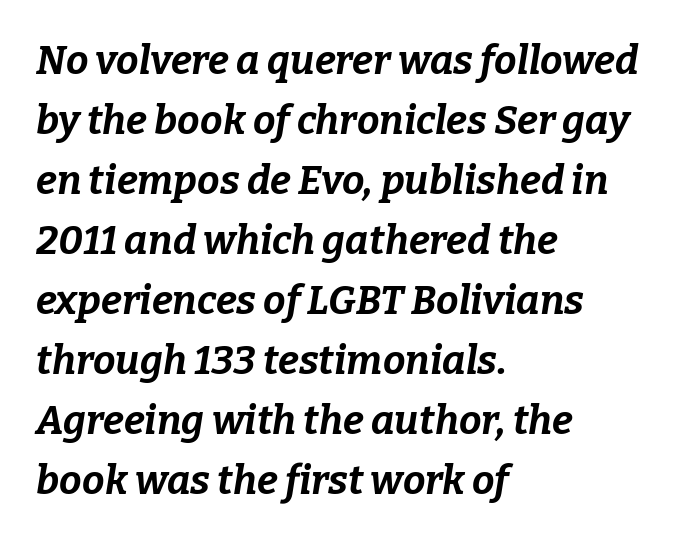
The image shows 40 px bold type, italic (leaning right); set left-aligned, normal line spacing (1.5x), normal letter spacing, not underlined; low stroke contrast and a medium x-height.
